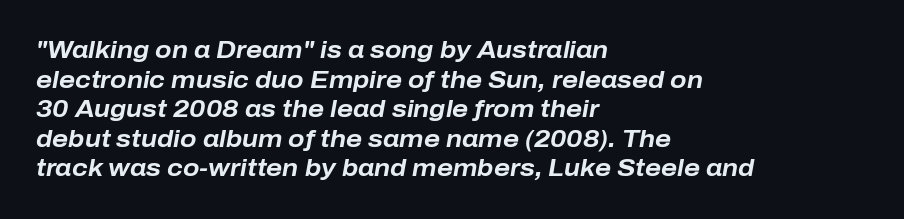
Layout note: lines flush left. The strip under each line holds only bare page. Weight: bold. Tracking value appears to be zero — textbook default spacing. When letters slant like this, we call the style italic.
